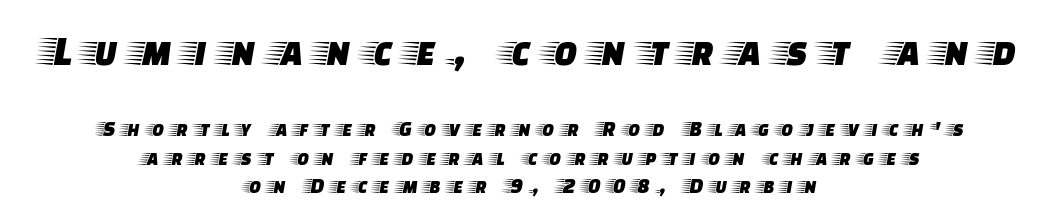
What stands out about the letter spacing? Its width — letters are far apart. Only glyphs here, with clear space below each row. Notice how the passage keeps no hard edge, just a central spine. Here the designer chose a conventional face with non-uniform glyph widths.
